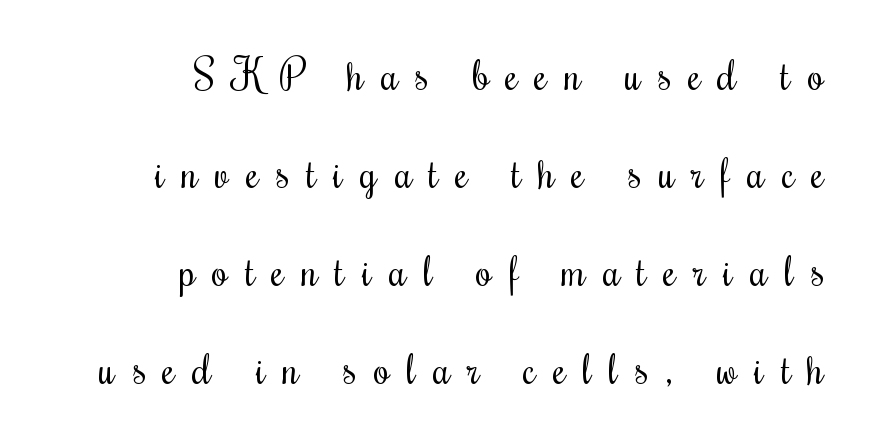
{"serif": "yes", "bold": "no", "weight": "regular", "width": "condensed", "stroke_contrast": "medium", "x_height": "small", "monospaced": "no", "underline": "no", "align": "right", "line_spacing": "loose", "line_spacing_ratio": 2.39, "letter_spacing": "wide", "letter_spacing_em": 0.42, "glyph_px": 41}
